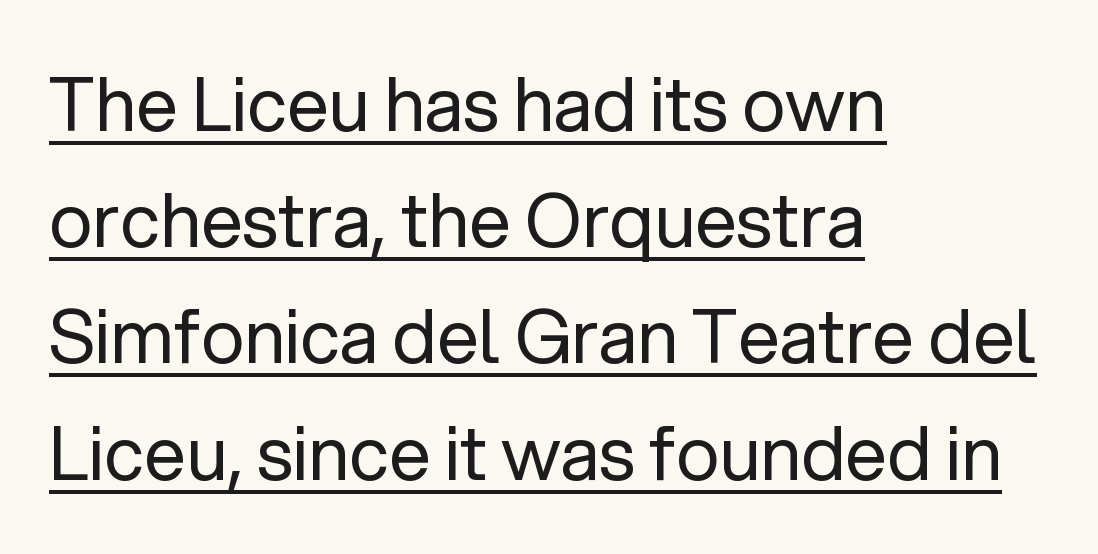
The image shows 74 px regular-weight sans-serif type, upright; set left-aligned, normal line spacing (1.57x), normal letter spacing, underlined; low stroke contrast and a medium x-height.
